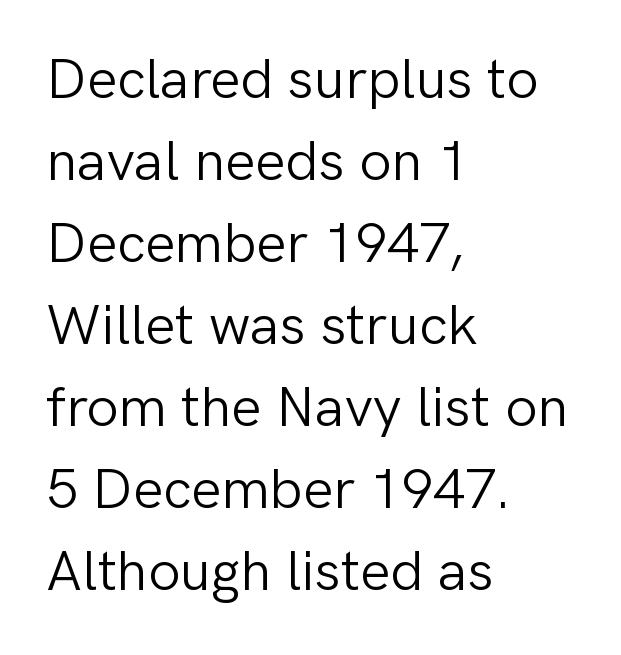
Q: Is the text bold? A: No.
Q: Is the text italic (slanted)? A: No, it is upright.
Q: Is the typeface a serif or a sans-serif typeface? A: Sans-serif.
Q: Is the text underlined? A: No.
Q: How is the paragraph aligned? A: Left-aligned.
Q: Is the spacing between letters normal or unusually wide? A: Normal.
Q: Is the spacing between lines tight, normal or loose? A: Normal.
Q: Width (condensed, normal, or wide)? A: Normal.
Q: Stroke contrast? A: Low.
Q: x-height? A: Medium.
Q: Monospaced? A: No.
